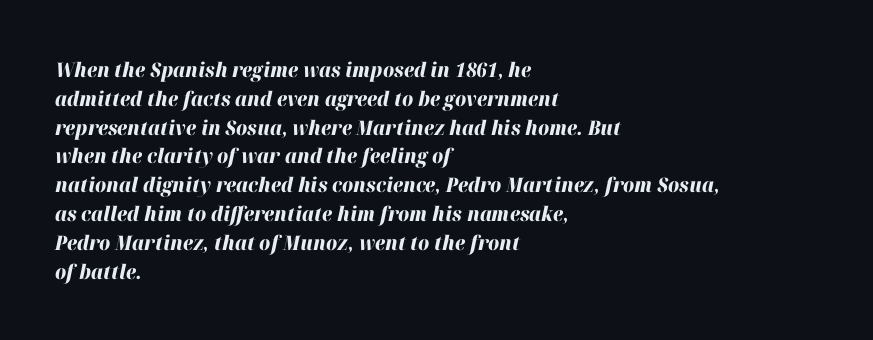
This block has exactly the height ordinary leading produces. Short note: letters normally spaced. These words are printed bold, with thick strokes throughout. Anything drawn beneath the words? Only blank space.
